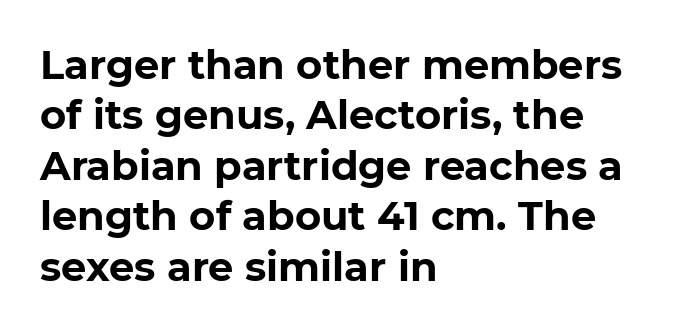
Stroke thickness is high; the sample reads as a true bold. The face used here is proportionally spaced, like ordinary book or web type. How would I describe the line gaps? Plain and ordinary. Notice how the stems are strictly vertical — no italics here. Typeset ragged right — the left edge is the straight one.
